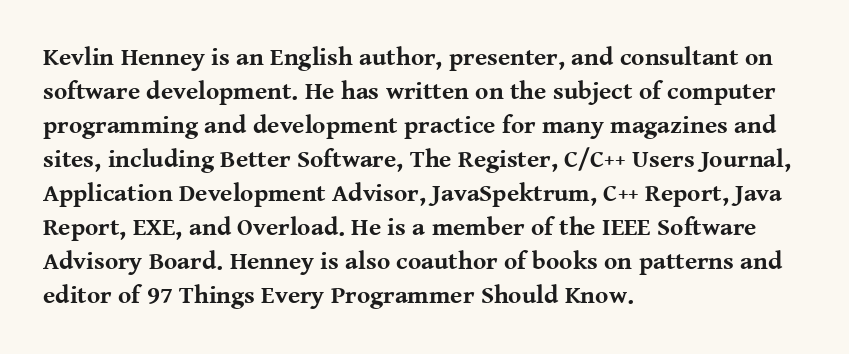
The image shows 25 px bold type, upright; set left-aligned, normal line spacing (1.36x), normal letter spacing, not underlined.
